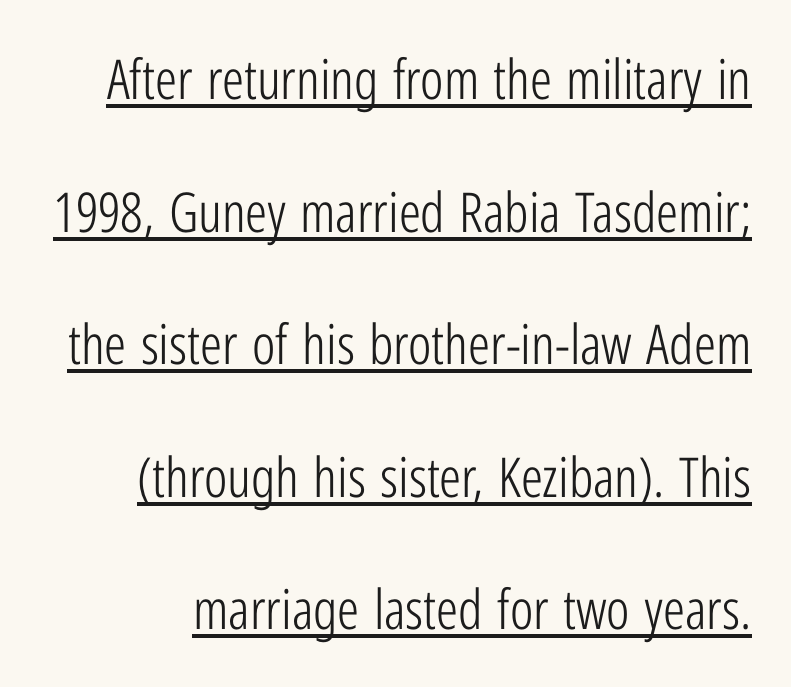
The image shows 55 px light, condensed sans-serif type, upright; set loose line spacing (2.41x), normal letter spacing, underlined; low stroke contrast and a medium x-height.
